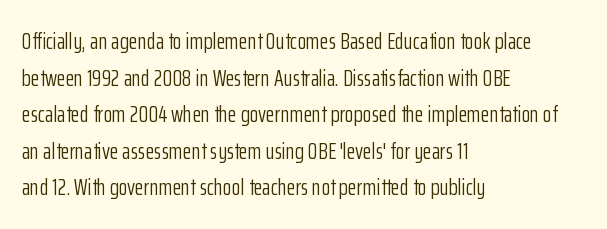
Q: Is the text bold? A: No.
Q: Is the text italic (slanted)? A: No, it is upright.
Q: Is the text underlined? A: No.
Q: How is the paragraph aligned? A: Left-aligned.
Q: Is the spacing between letters normal or unusually wide? A: Normal.
Q: Is the spacing between lines tight, normal or loose? A: Normal.
